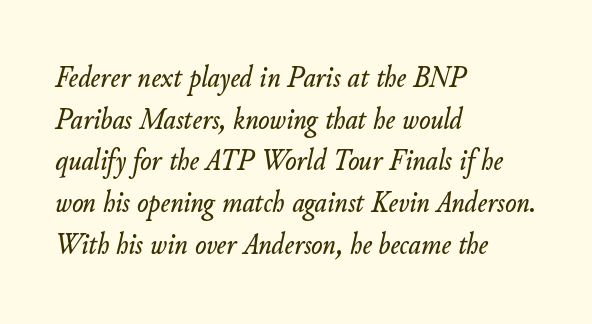
The image shows 30 px text type, italic (leaning right); set left-aligned, normal line spacing (1.39x), normal letter spacing, not underlined; low stroke contrast and a small x-height.
